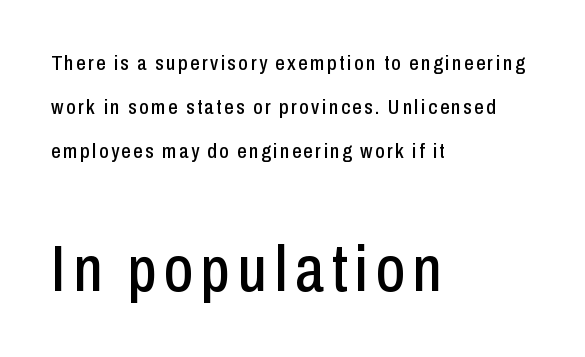
Q: Is the text italic (slanted)? A: No, it is upright.
Q: Is the typeface a serif or a sans-serif typeface? A: Sans-serif.
Q: Is the text underlined? A: No.
Q: How is the paragraph aligned? A: Left-aligned.
Q: Is the spacing between lines tight, normal or loose? A: Loose.
Q: Which block of text is set in a larger size, the first (top) or the second (bottom)? A: The second (bottom) one.
Q: Width (condensed, normal, or wide)? A: Condensed.
Q: Stroke contrast? A: Low.
Q: x-height? A: Medium.
Q: Monospaced? A: No.
